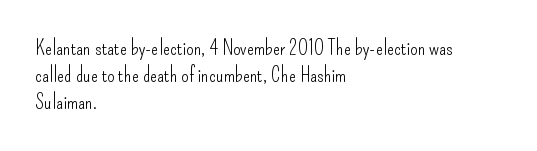
{"italic": "no", "bold": "no", "underline": "no", "align": "left", "line_spacing": "normal", "line_spacing_ratio": 1.29, "letter_spacing": "normal", "letter_spacing_em": 0.0, "glyph_px": 21}
